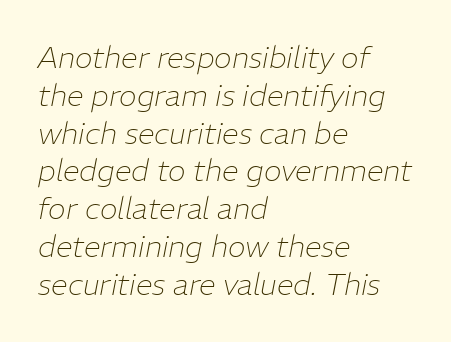
Q: Is the text bold? A: No.
Q: Is the text italic (slanted)? A: Yes, it leans right by about 11 degrees.
Q: Is the text underlined? A: No.
Q: How is the paragraph aligned? A: Left-aligned.
Q: Is the spacing between letters normal or unusually wide? A: Normal.
Q: Is the spacing between lines tight, normal or loose? A: Normal.
Q: Width (condensed, normal, or wide)? A: Normal.
Q: Stroke contrast? A: Low.
Q: x-height? A: Medium.
Q: Monospaced? A: No.
